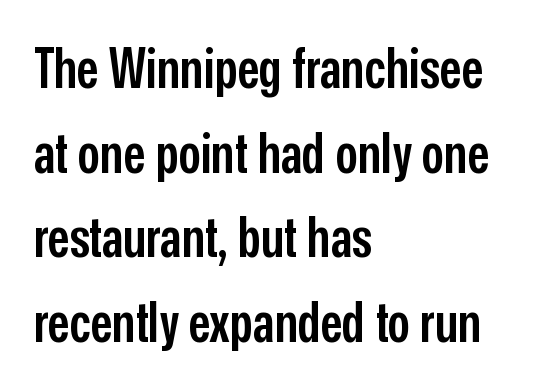
{"serif": "no", "italic": "no", "bold": "semi", "weight": "semibold", "width": "condensed", "stroke_contrast": "low", "x_height": "medium", "monospaced": "no", "underline": "no", "align": "left", "line_spacing": "normal", "line_spacing_ratio": 1.54, "letter_spacing": "normal", "letter_spacing_em": 0.0, "glyph_px": 55}
